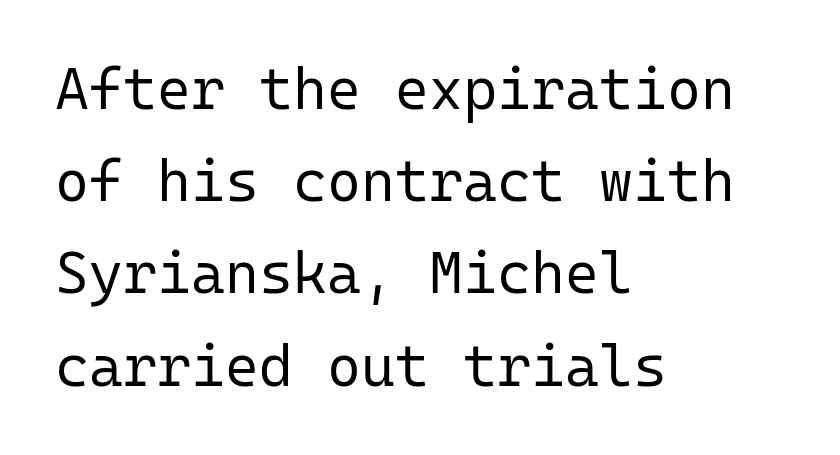
Q: Is the text bold? A: No.
Q: Is the text italic (slanted)? A: No, it is upright.
Q: Is the typeface a serif or a sans-serif typeface? A: Sans-serif.
Q: Is the text underlined? A: No.
Q: How is the paragraph aligned? A: Left-aligned.
Q: Is the spacing between letters normal or unusually wide? A: Normal.
Q: Is the spacing between lines tight, normal or loose? A: Normal.
Q: Width (condensed, normal, or wide)? A: Normal.
Q: Stroke contrast? A: Low.
Q: x-height? A: Medium.
Q: Monospaced? A: Yes.
